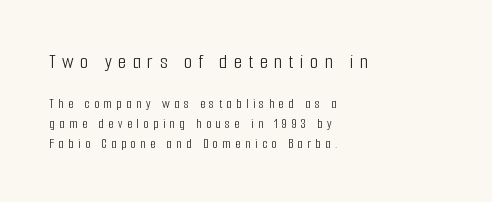
This sample is left-justified, so line endings fall wherever the words run out. The horizontal fit of the characters is loose and conspicuously gappy. Ascenders rise straight up at ninety degrees. The strokes are not fattened; the text isn't bold. The passage shown begins with its larger block and ends with its smaller one.
